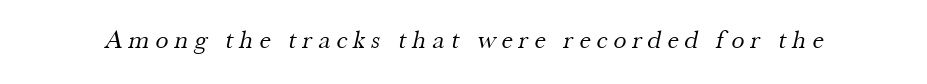
The image shows 26 px text type; set unusually wide letter spacing (+0.24 em), not underlined.
